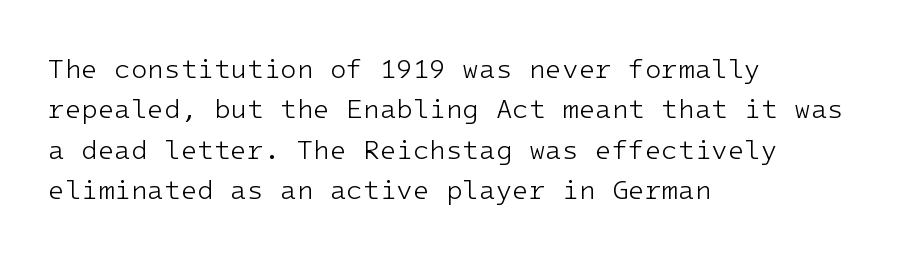
The image shows 27 px text type, upright; set left-aligned, normal line spacing (1.5x), normal letter spacing, not underlined.
